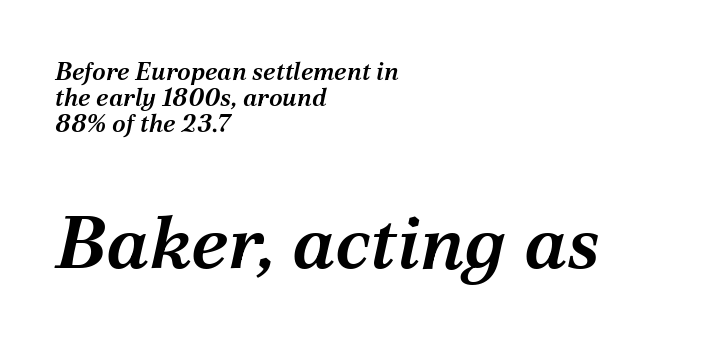
Typeset ragged right — the left edge is the straight one. The face used here is rendered with its standard letterfit. Unlike a clean sans, this face finishes its strokes with serifs. Proportional: the letters do not fall into vertical columns. Every character sits at an angle, as italics do. The leading is snug, giving the passage a crowded texture.
